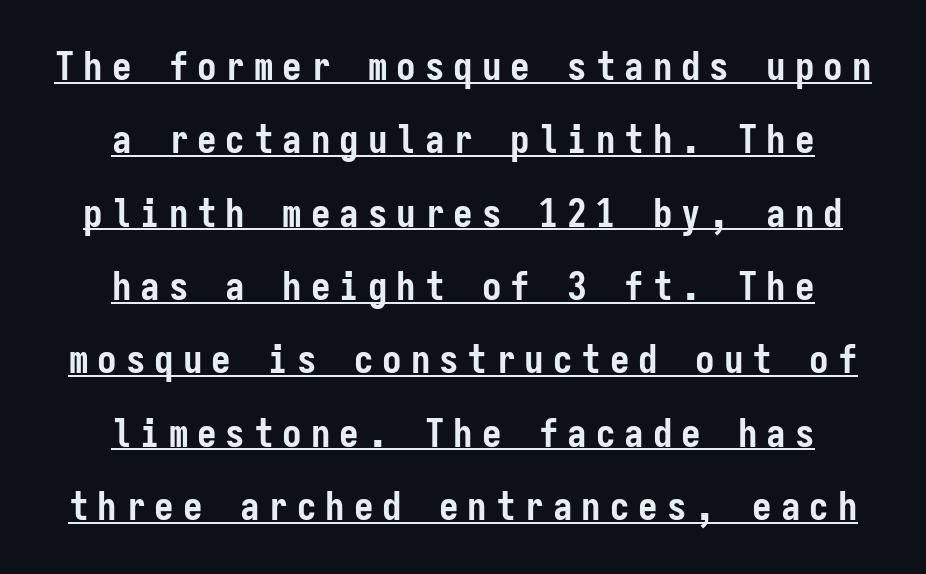
Rendered with straight, roman letterforms. The passage shown is typeset with a sans-serif family. Typesetter's note: full bold, strokes at maximum text heaviness. The passage shown is underscored from start to finish.
